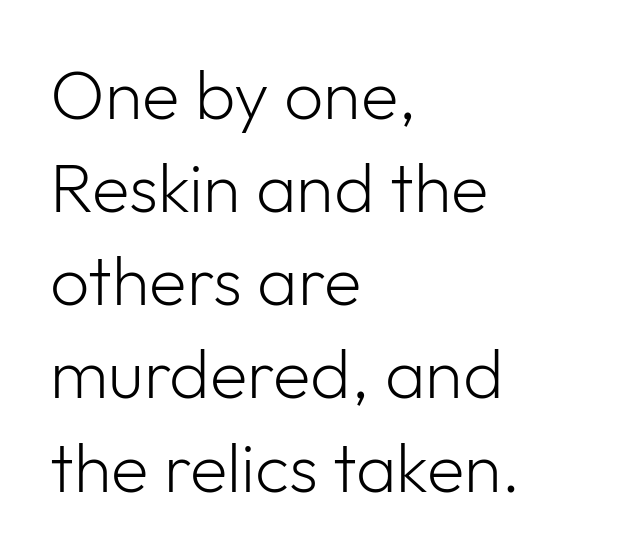
The axis of the letterforms is exactly vertical. Left-aligned paragraph, ragged on the right. The rendering uses natural spacing where letterforms have individual widths. The rows are spaced the way most documents space them. The passage shown is not underscored anywhere.
